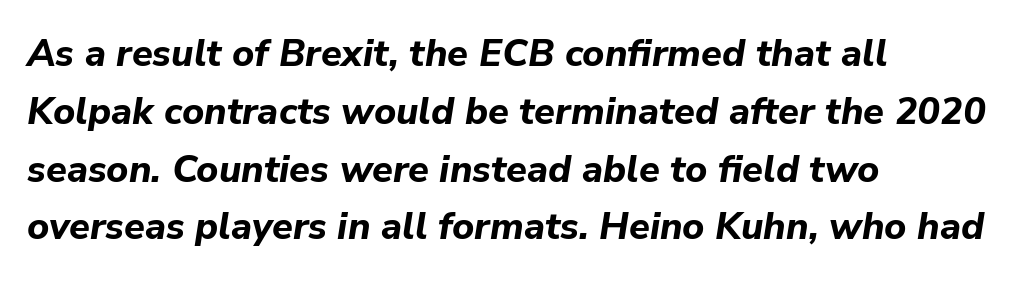
Q: Is the text bold? A: Yes.
Q: Is the text italic (slanted)? A: Yes, it leans right by about 9 degrees.
Q: Is the text underlined? A: No.
Q: How is the paragraph aligned? A: Left-aligned.
Q: Is the spacing between letters normal or unusually wide? A: Normal.
Q: Is the spacing between lines tight, normal or loose? A: Normal.
Q: Width (condensed, normal, or wide)? A: Normal.
Q: Stroke contrast? A: Low.
Q: x-height? A: Medium.
Q: Monospaced? A: No.
